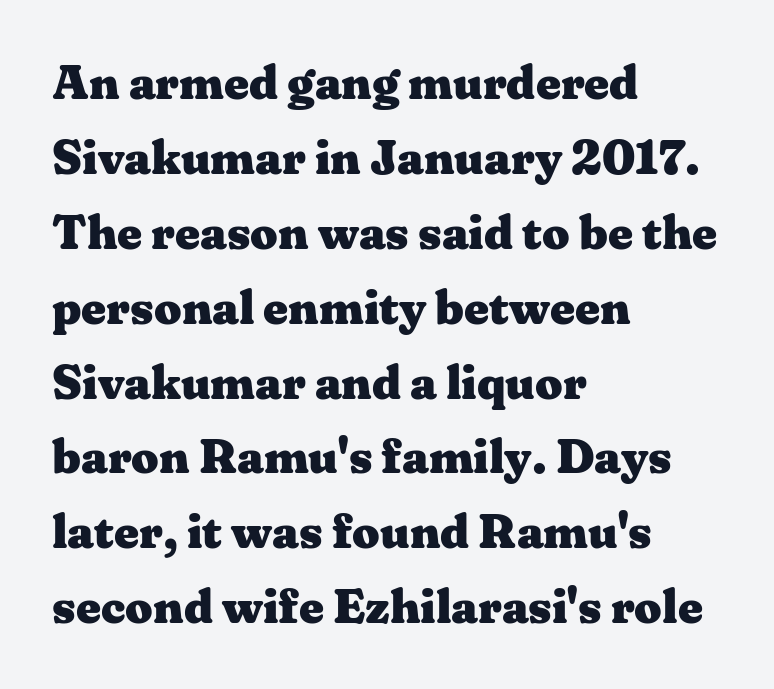
Q: Is the text bold? A: Yes.
Q: Is the text italic (slanted)? A: No, it is upright.
Q: Is the typeface a serif or a sans-serif typeface? A: Serif.
Q: Is the text underlined? A: No.
Q: How is the paragraph aligned? A: Left-aligned.
Q: Is the spacing between letters normal or unusually wide? A: Normal.
Q: Is the spacing between lines tight, normal or loose? A: Normal.
Q: Width (condensed, normal, or wide)? A: Wide.
Q: Stroke contrast? A: Medium.
Q: x-height? A: Medium.
Q: Monospaced? A: No.
